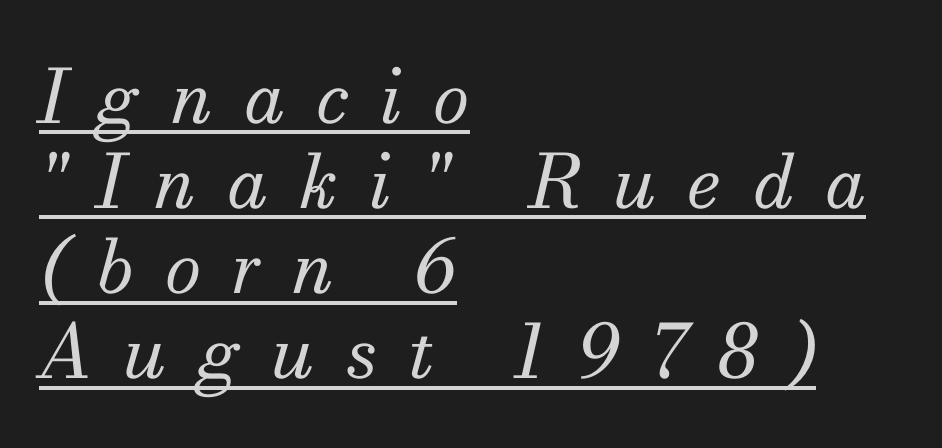
{"serif": "yes", "italic": "yes", "lean": "right", "slant_degrees": 13, "bold": "no", "weight": "regular", "width": "normal", "stroke_contrast": "medium", "x_height": "small", "monospaced": "no", "underline": "yes", "align": "left", "line_spacing": "tight", "line_spacing_ratio": 1.15, "letter_spacing": "wide", "letter_spacing_em": 0.42, "glyph_px": 74}
